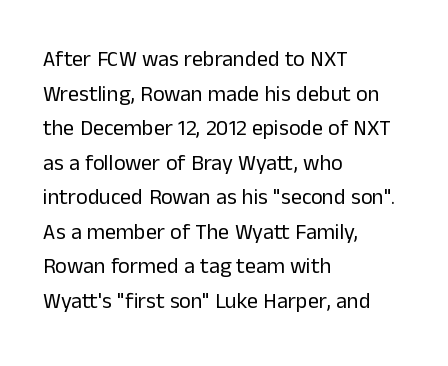
The image shows 22 px text type, upright; set left-aligned, normal line spacing (1.57x), normal letter spacing, not underlined.
